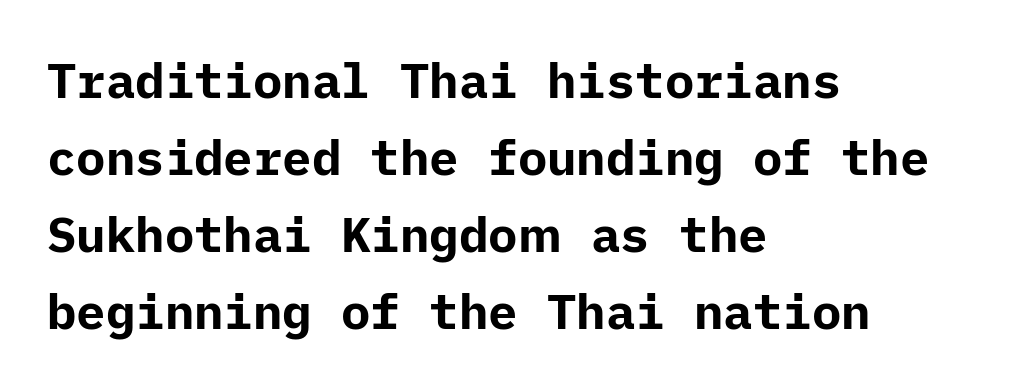
The image shows 49 px bold sans-serif type, upright; set left-aligned, normal line spacing (1.57x), normal letter spacing, not underlined; low stroke contrast and a medium x-height.
